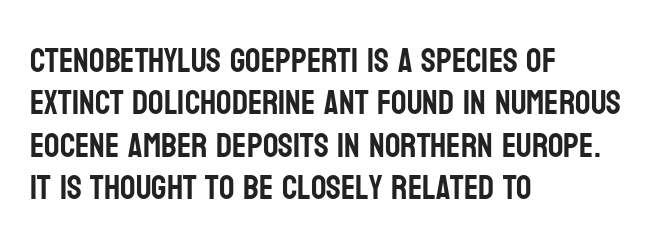
Q: Is the text italic (slanted)? A: No, it is upright.
Q: Is the typeface a serif or a sans-serif typeface? A: Sans-serif.
Q: Is the text underlined? A: No.
Q: How is the paragraph aligned? A: Left-aligned.
Q: Is the spacing between letters normal or unusually wide? A: Normal.
Q: Is the spacing between lines tight, normal or loose? A: Normal.
Q: Width (condensed, normal, or wide)? A: Condensed.
Q: Stroke contrast? A: Low.
Q: x-height? A: Large.
Q: Monospaced? A: No.
